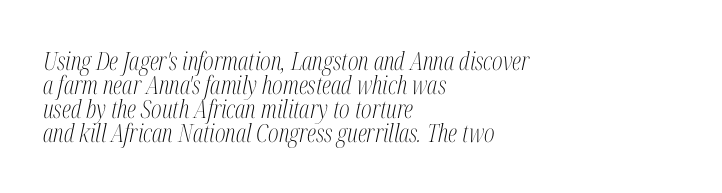
Quick note: interline space is minimal. The gaps between neighbouring characters are ordinary and unremarkable. Posture: slanted. Weight: regular or lighter.
